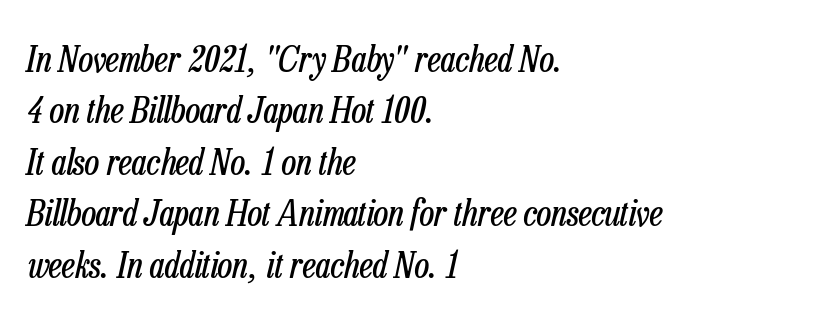
Would a proofreader flag this as italicized? Yes. Between one letter and the next there's only the usual sliver of space. The strokes carry an ordinary text weight at most. How would I describe the line gaps? Plain and ordinary. The words here are not underlined. The rendering uses natural spacing where letterforms have individual widths.
